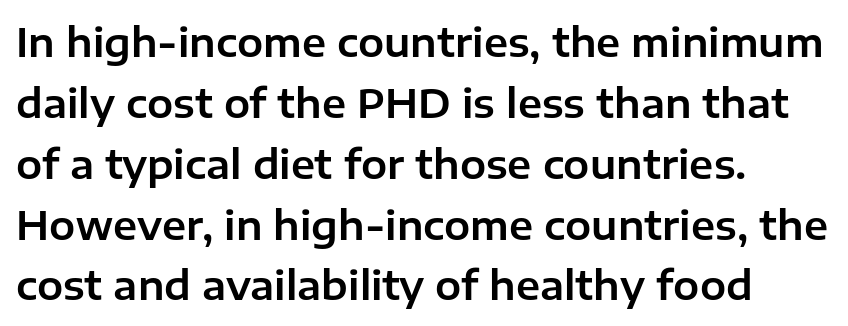
{"serif": "no", "italic": "no", "width": "normal", "stroke_contrast": "low", "x_height": "medium", "monospaced": "no", "underline": "no", "align": "left", "line_spacing": "normal", "line_spacing_ratio": 1.56, "letter_spacing": "normal", "letter_spacing_em": 0.0, "glyph_px": 39}
